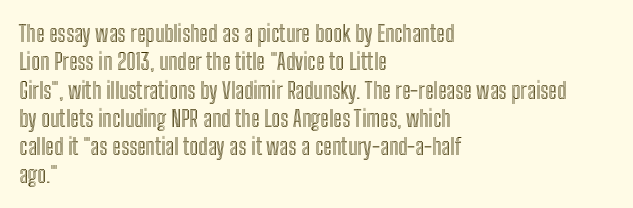
One-word summary of the alignment: left. These lines keep a tight, regular rhythm from letter to letter. Letters rest on an invisible, unmarked baseline. In terms of posture, this sample is upright.
